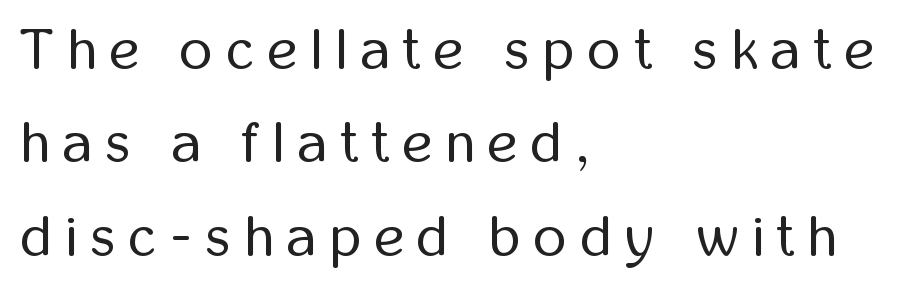
The image shows 57 px regular-weight, condensed sans-serif type, upright; set left-aligned, normal line spacing (1.64x), unusually wide letter spacing (+0.24 em), not underlined; low stroke contrast and a medium x-height.
